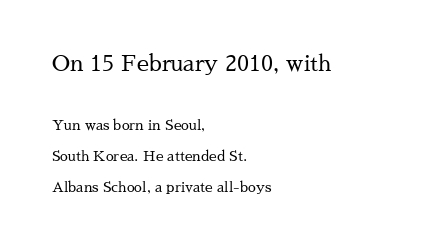
The baseline area is clear. This sample uses an upright cut, with every glyph sitting square on the baseline. Leading: increased. Letters have the restrained weight of plain body copy at most.
